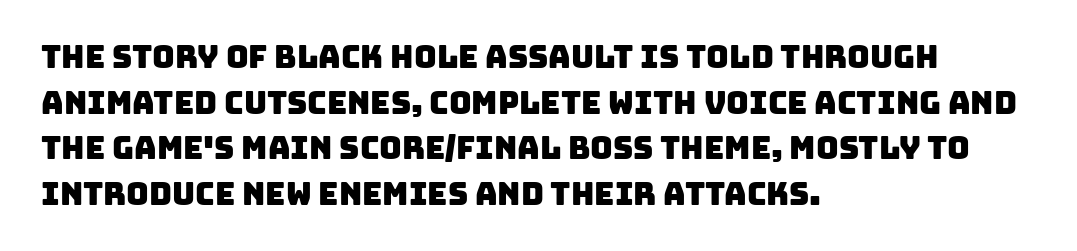
Q: Is the typeface a serif or a sans-serif typeface? A: Sans-serif.
Q: Is the text underlined? A: No.
Q: How is the paragraph aligned? A: Left-aligned.
Q: Is the spacing between letters normal or unusually wide? A: Normal.
Q: Is the spacing between lines tight, normal or loose? A: Normal.
Q: Width (condensed, normal, or wide)? A: Normal.
Q: Stroke contrast? A: Low.
Q: x-height? A: Large.
Q: Monospaced? A: No.
